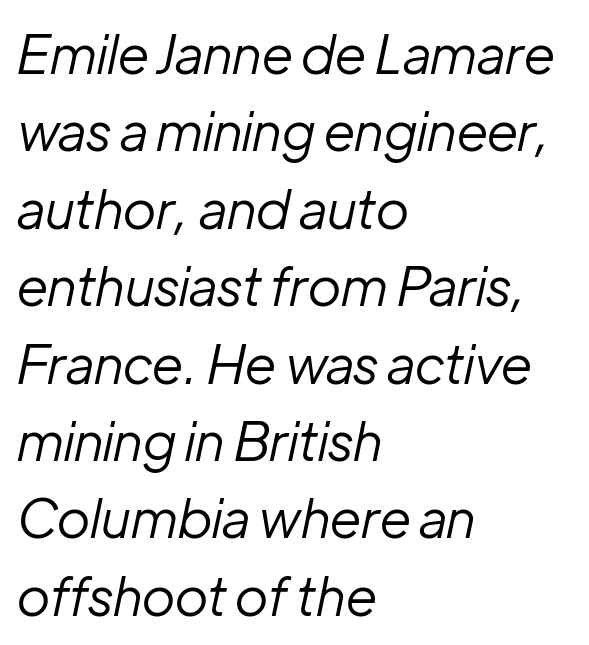
{"italic": "yes", "lean": "right", "slant_degrees": 12, "bold": "no", "weight": "regular", "width": "normal", "stroke_contrast": "low", "x_height": "medium", "monospaced": "no", "underline": "no", "align": "left", "line_spacing": "normal", "line_spacing_ratio": 1.46, "letter_spacing": "normal", "letter_spacing_em": 0.0, "glyph_px": 53}
